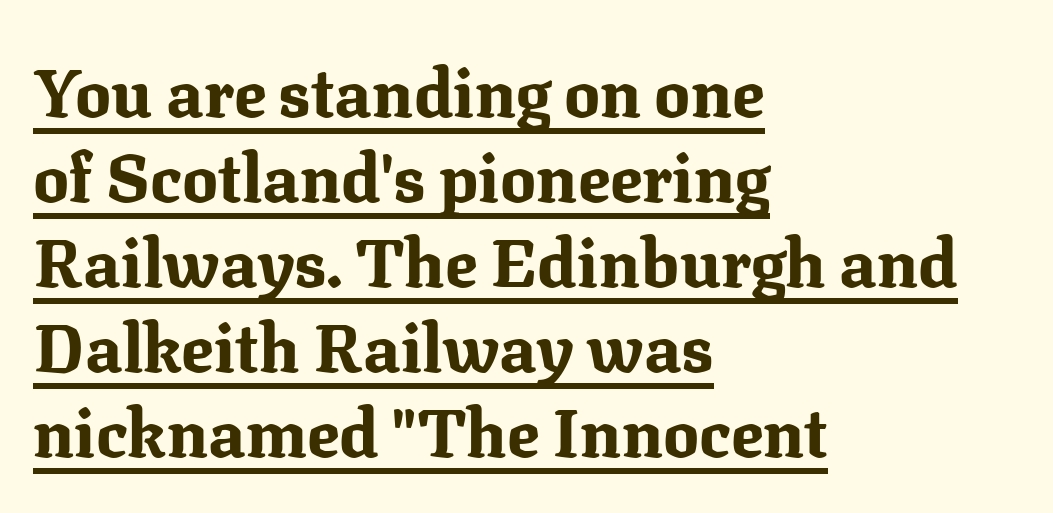
Caption: standard tracking, unaltered. The rendering uses natural spacing where letterforms have individual widths. Where is the straight margin? On the left. What kind of face is this? One with serifs. Pretty heavy lettering here — definitely bold. Compared with undecorated copy, this sample adds a rule below the words.
